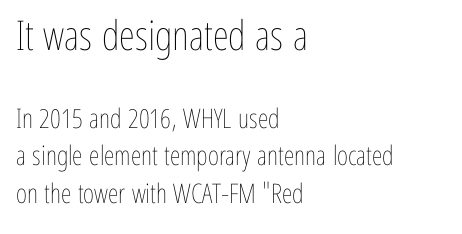
{"italic": "no", "bold": "no", "weight": "thin", "width": "condensed", "stroke_contrast": "low", "x_height": "medium", "monospaced": "no", "underline": "no", "align": "left", "line_spacing": "normal", "line_spacing_ratio": 1.39, "letter_spacing": "normal", "letter_spacing_em": 0.0, "larger_block": "first", "size_ratio": 1.52, "glyph_px": 41}
